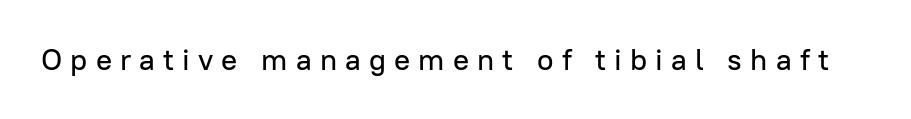
Upright lettering throughout. Compared with typical body copy, the letter spacing here is much looser. The letters advance in unequal steps, a hallmark of proportional type. Are there feet on the stems? There aren't — it's a sans.
